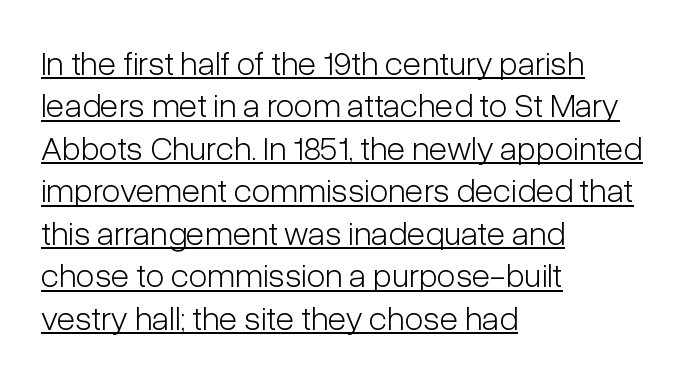
The image shows 34 px light, condensed sans-serif type, upright; set left-aligned, normal line spacing (1.25x), normal letter spacing, underlined; low stroke contrast and a medium x-height.
